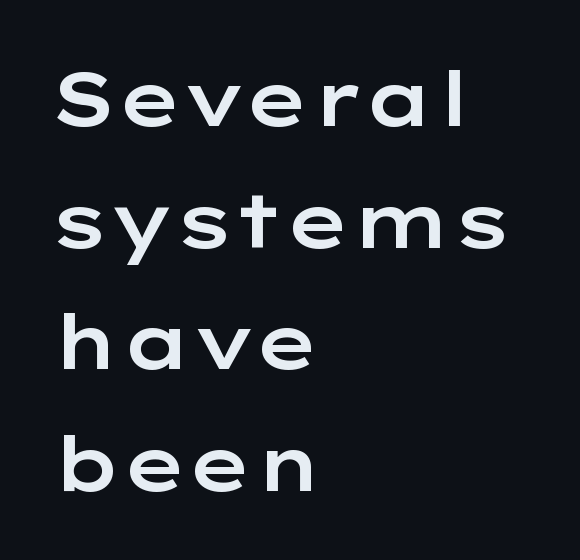
{"serif": "no", "italic": "no", "width": "wide", "stroke_contrast": "low", "x_height": "medium", "monospaced": "no", "underline": "no", "align": "left", "line_spacing": "normal", "line_spacing_ratio": 1.6, "letter_spacing": "normal", "letter_spacing_em": 0.0, "glyph_px": 76}
